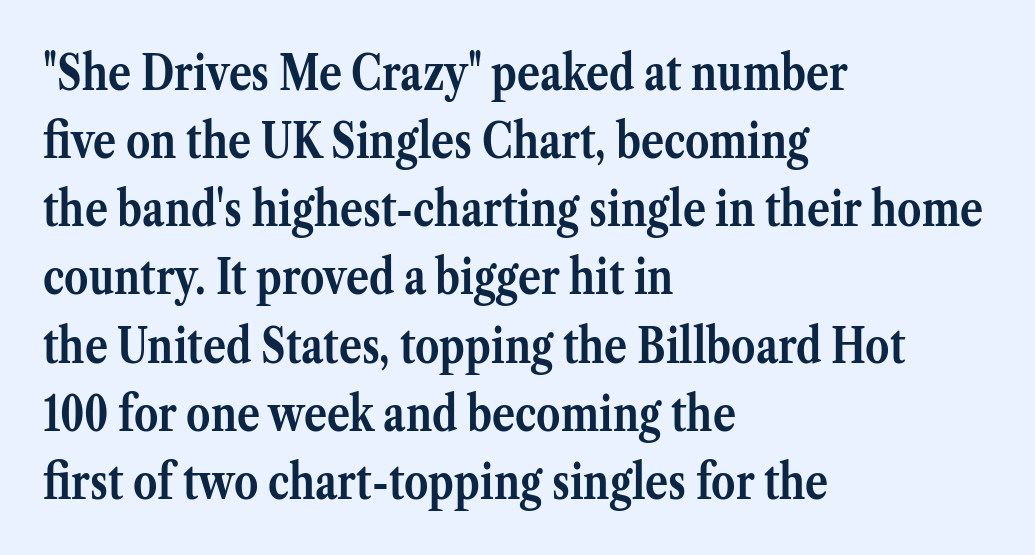
{"serif": "yes", "italic": "no", "bold": "yes", "weight": "semibold", "width": "normal", "stroke_contrast": "medium", "x_height": "medium", "monospaced": "no", "underline": "no", "align": "left", "line_spacing": "normal", "line_spacing_ratio": 1.42, "letter_spacing": "normal", "letter_spacing_em": 0.0, "glyph_px": 48}
